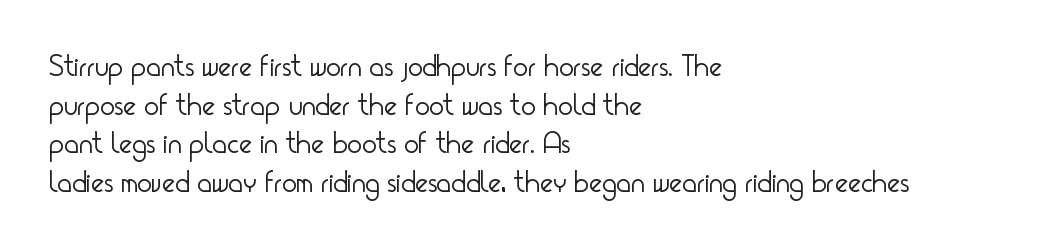
{"serif": "no", "italic": "no", "bold": "no", "weight": "light", "width": "condensed", "stroke_contrast": "low", "x_height": "small", "monospaced": "no", "underline": "no", "align": "left", "line_spacing": "normal", "line_spacing_ratio": 1.25, "letter_spacing": "normal", "letter_spacing_em": 0.0, "glyph_px": 31}
